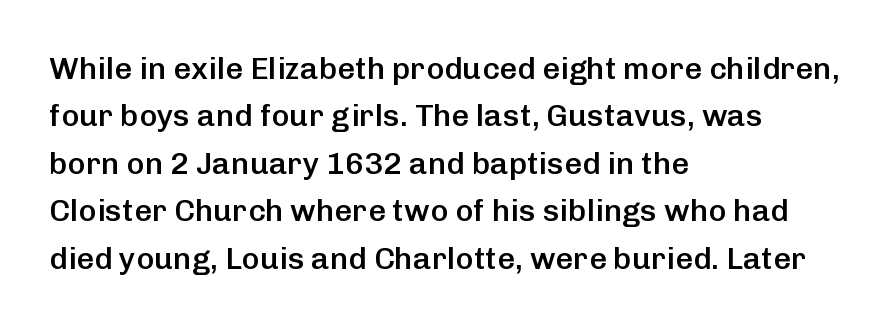
Ascenders rise straight up at ninety degrees. The strokes are fattened partway — semibold, not bold. Character widths vary here, with narrow letters taking less room than wide ones. No word sits above an underline.
